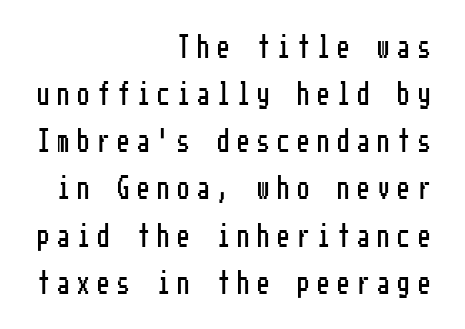
The image shows 23 px text type, upright; set right-aligned, loose line spacing (2.05x), unusually wide letter spacing (+0.37 em), not underlined.
